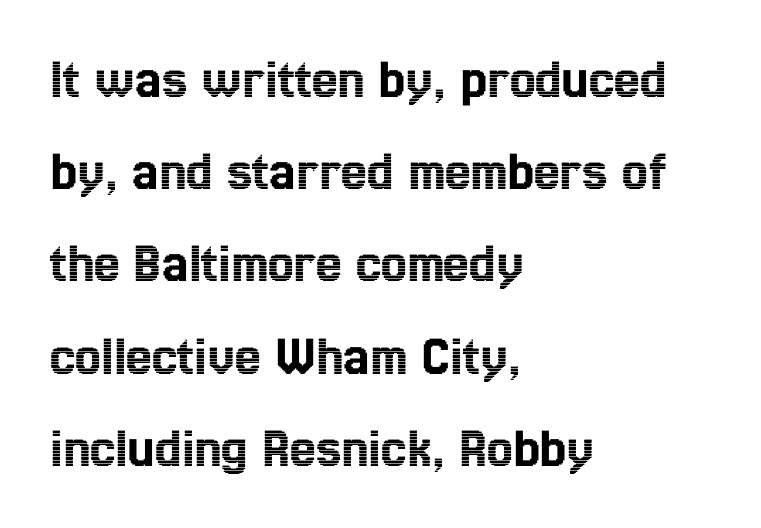
The image shows 58 px condensed type, upright; set left-aligned, normal line spacing (1.59x), normal letter spacing, not underlined; a medium x-height.
